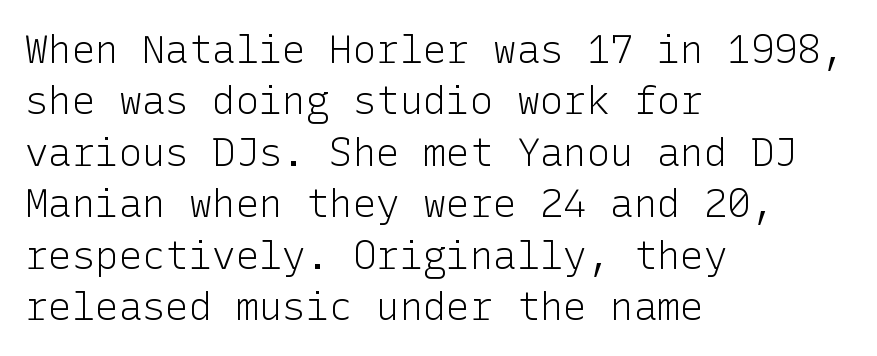
Classification — sans serif. Nope, not italic — everything's standing straight. The strip under each line holds only bare page. Weight: not bold — regular or lighter.
